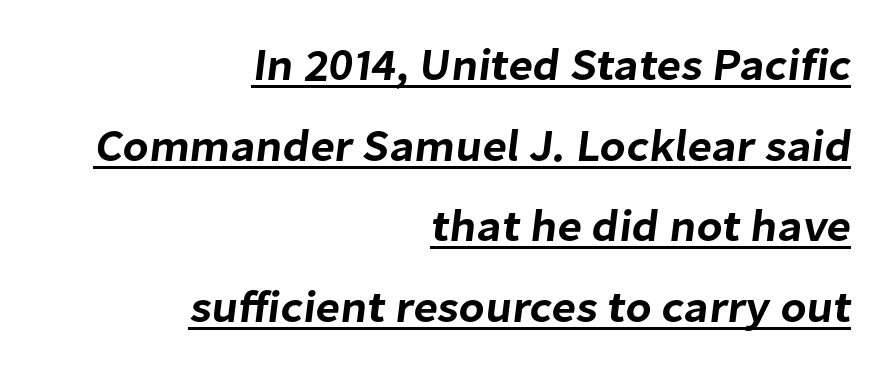
Teacher's note: observe the even right margin — that is flush-right alignment. Tracking here is standard; glyphs follow each other at the usual distance. Typographically, this falls in the sans-serif category. Varying glyph widths throughout — classic text-font behaviour. A baseline rule has been typeset under these characters.
